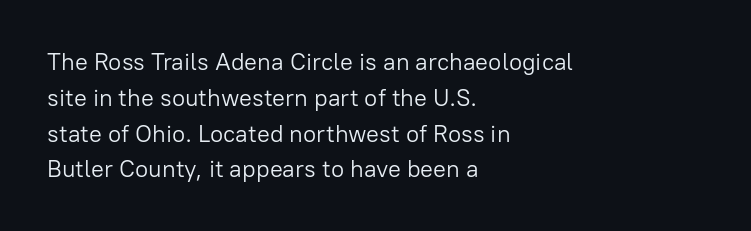
The image shows 24 px text type, upright; set left-aligned, normal line spacing (1.49x), normal letter spacing, not underlined.
